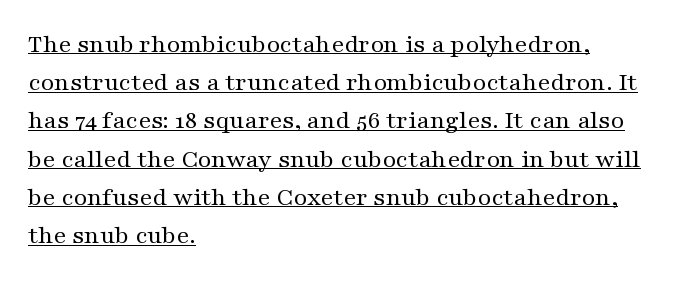
The image shows 26 px text type, upright; set left-aligned, normal line spacing (1.47x), normal letter spacing, underlined.
